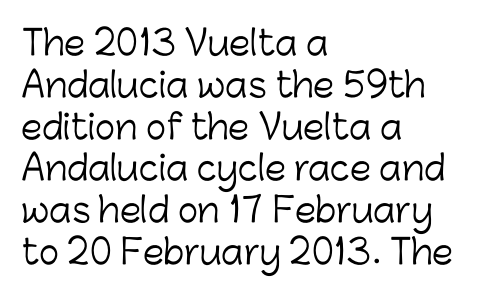
{"serif": "no", "italic": "no", "bold": "no", "weight": "light", "width": "normal", "stroke_contrast": "low", "x_height": "medium", "monospaced": "no", "underline": "no", "align": "left", "line_spacing_ratio": 1.23, "letter_spacing": "normal", "letter_spacing_em": 0.0, "glyph_px": 34}
